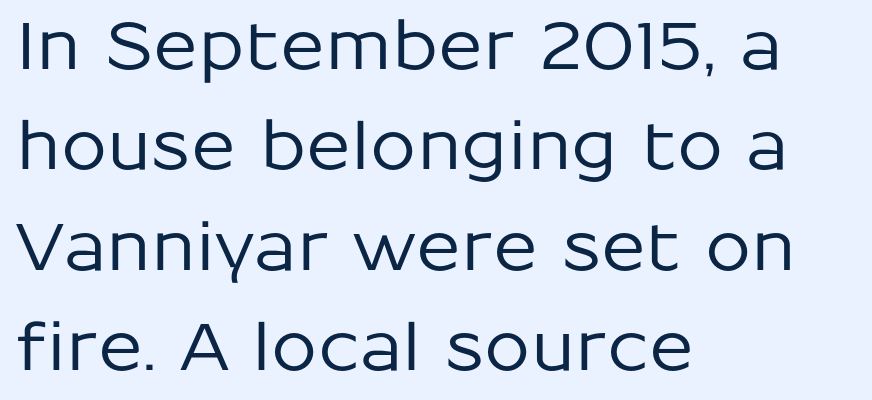
Q: Is the text italic (slanted)? A: No, it is upright.
Q: Is the typeface a serif or a sans-serif typeface? A: Sans-serif.
Q: Is the text underlined? A: No.
Q: How is the paragraph aligned? A: Left-aligned.
Q: Is the spacing between letters normal or unusually wide? A: Normal.
Q: Is the spacing between lines tight, normal or loose? A: Normal.
Q: Width (condensed, normal, or wide)? A: Normal.
Q: Stroke contrast? A: Low.
Q: x-height? A: Medium.
Q: Monospaced? A: No.
